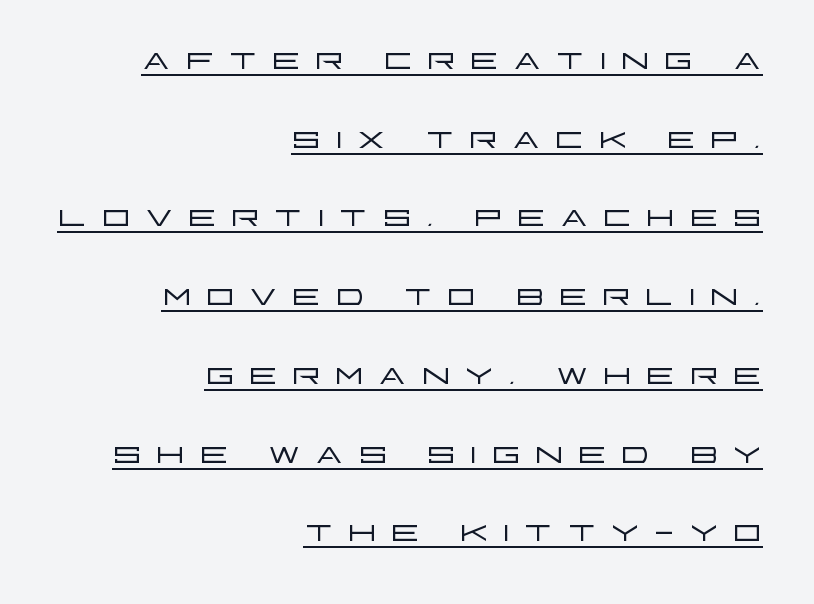
{"serif": "no", "italic": "no", "bold": "no", "weight": "light", "width": "wide", "stroke_contrast": "low", "x_height": "large", "monospaced": "no", "underline": "yes", "align": "right", "line_spacing_ratio": 1.75, "letter_spacing": "wide", "letter_spacing_em": 0.29, "glyph_px": 45}
